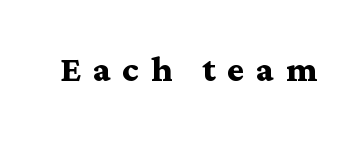
The typeface chosen for these lines features serifs. Proportional: the letters do not fall into vertical columns. Spacing between characters has been opened up far beyond the box default. How heavy is the stroke? Heavy — this is a bold. The passage shown is not underscored anywhere.
